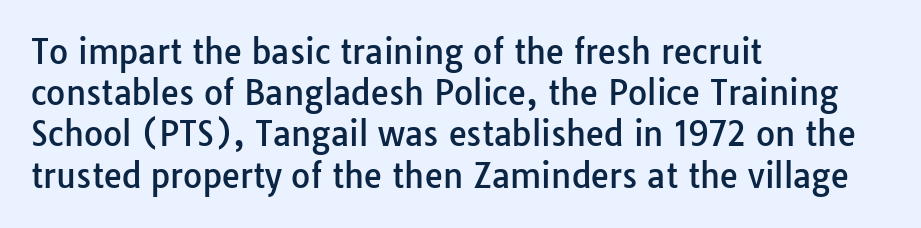
The image shows 33 px sans-serif type, upright; set left-aligned, normal line spacing (1.25x), normal letter spacing, not underlined; low stroke contrast and a medium x-height.
